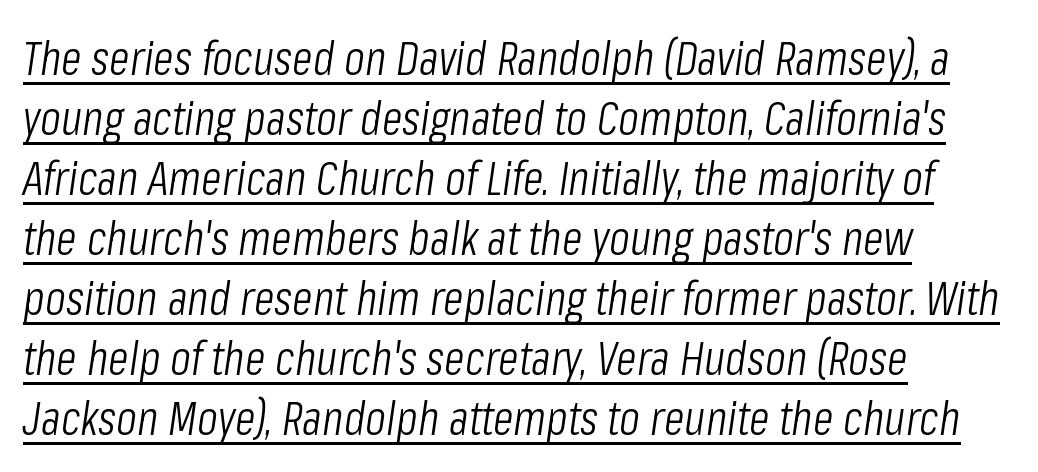
In terms of letterspacing, this is plain default setting. Which margin do the lines hug? The left one — the right edge is uneven. These lines were composed using italics. This rendering features underlined lettering. Students, observe: this is what conventionally led text looks like. Caption: face not bold, strokes unweighted.
